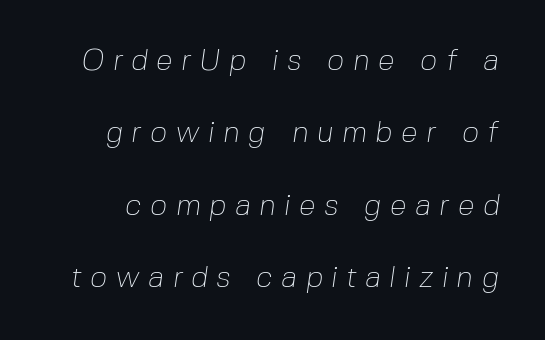
The image shows 30 px thin sans-serif type; set loose line spacing (2.41x), unusually wide letter spacing (+0.28 em), not underlined; low stroke contrast and a medium x-height.
